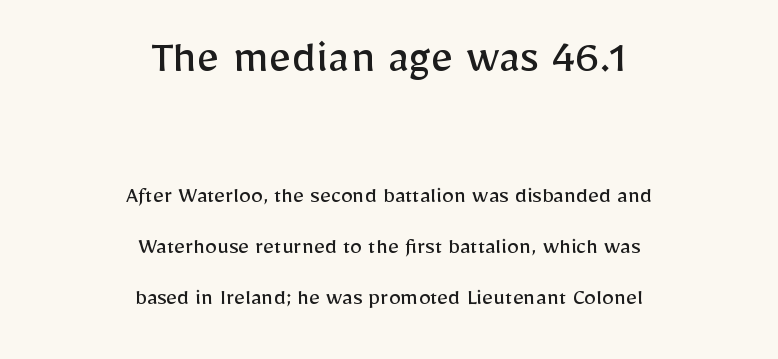
The image shows 49 px regular-weight sans-serif type, upright; set centered, loose line spacing (2.13x), normal letter spacing, not underlined; the first (top) block is 2.04x larger; low stroke contrast and a medium x-height.
